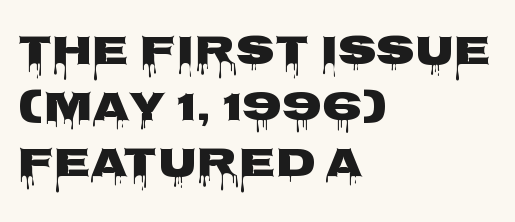
The rendering uses natural spacing where letterforms have individual widths. The designer went with a sans here, leaving each stem footless. Ascenders rise straight up at ninety degrees. How would I describe the line gaps? Plain and ordinary.
